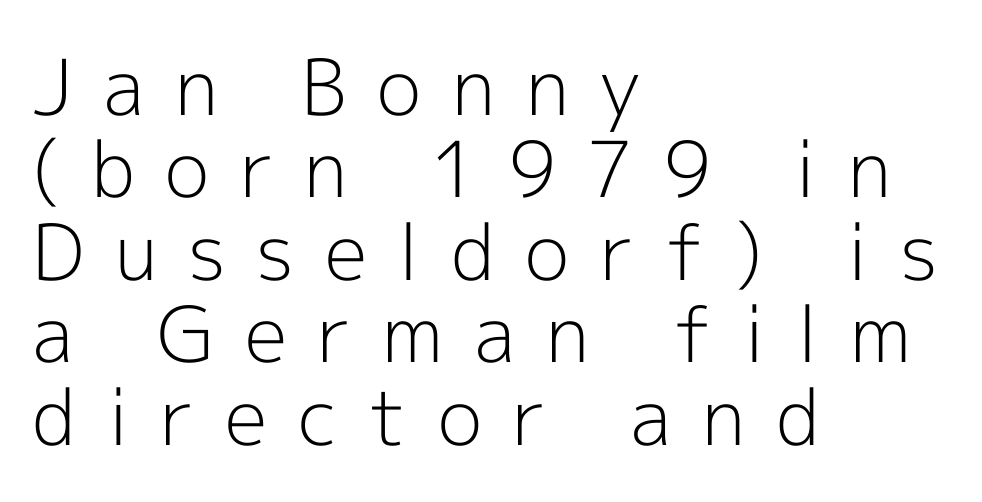
Q: Is the text bold? A: No.
Q: Is the text italic (slanted)? A: No, it is upright.
Q: Is the typeface a serif or a sans-serif typeface? A: Sans-serif.
Q: Is the text underlined? A: No.
Q: How is the paragraph aligned? A: Left-aligned.
Q: Is the spacing between letters normal or unusually wide? A: Unusually wide.
Q: Is the spacing between lines tight, normal or loose? A: Tight.
Q: Width (condensed, normal, or wide)? A: Normal.
Q: x-height? A: Medium.
Q: Monospaced? A: No.
